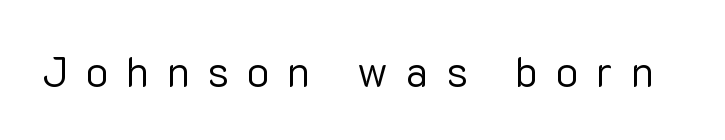
Q: Is the text bold? A: No.
Q: Is the text italic (slanted)? A: No, it is upright.
Q: Is the typeface a serif or a sans-serif typeface? A: Sans-serif.
Q: Is the text underlined? A: No.
Q: Is the spacing between letters normal or unusually wide? A: Unusually wide.
Q: Width (condensed, normal, or wide)? A: Normal.
Q: Stroke contrast? A: Low.
Q: x-height? A: Medium.
Q: Monospaced? A: No.
